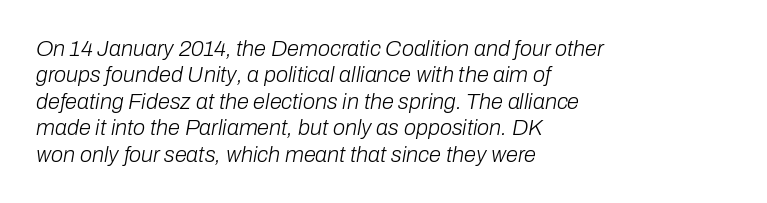
Stems and bowls with no extra thickness — not bold. Compared with ordinary roman type, these characters are visibly tilted. All the whitespace from short lines collects on the right. Underlining? Definitely not there. Tracking value appears to be zero — textbook default spacing.
